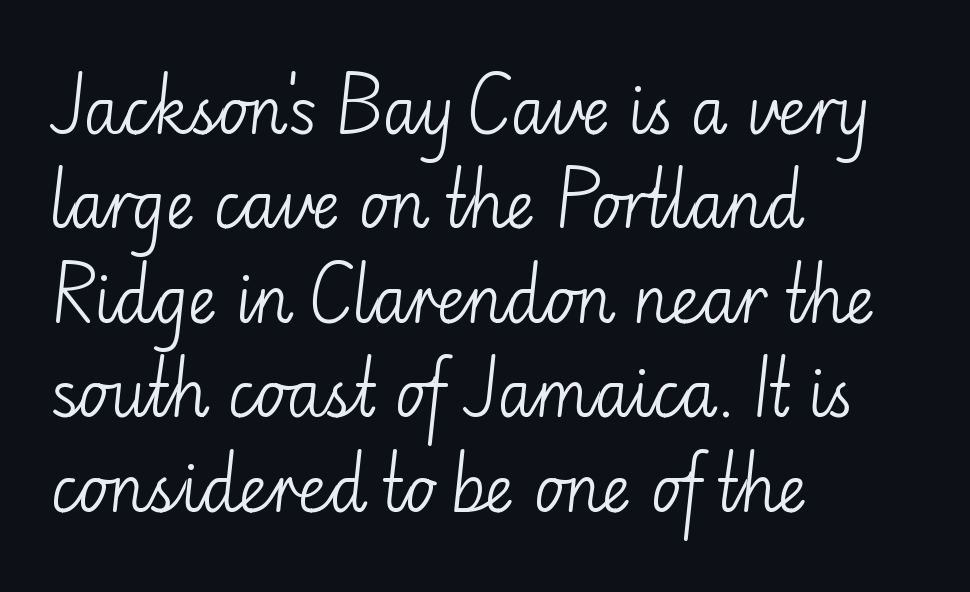
Q: Is the text bold? A: No.
Q: Is the text italic (slanted)? A: Yes.
Q: Is the typeface a serif or a sans-serif typeface? A: Sans-serif.
Q: Is the text underlined? A: No.
Q: How is the paragraph aligned? A: Left-aligned.
Q: Is the spacing between letters normal or unusually wide? A: Normal.
Q: Is the spacing between lines tight, normal or loose? A: Normal.
Q: Width (condensed, normal, or wide)? A: Normal.
Q: Stroke contrast? A: Low.
Q: x-height? A: Small.
Q: Monospaced? A: No.
